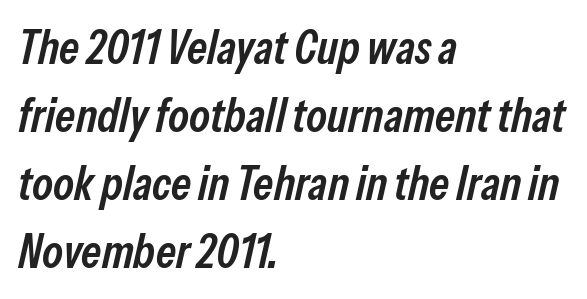
Q: Is the text bold? A: Semi-bold.
Q: Is the text italic (slanted)? A: Yes, it leans right by about 13 degrees.
Q: Is the text underlined? A: No.
Q: How is the paragraph aligned? A: Left-aligned.
Q: Is the spacing between letters normal or unusually wide? A: Normal.
Q: Is the spacing between lines tight, normal or loose? A: Normal.
Q: Width (condensed, normal, or wide)? A: Condensed.
Q: Stroke contrast? A: Low.
Q: x-height? A: Medium.
Q: Monospaced? A: No.
